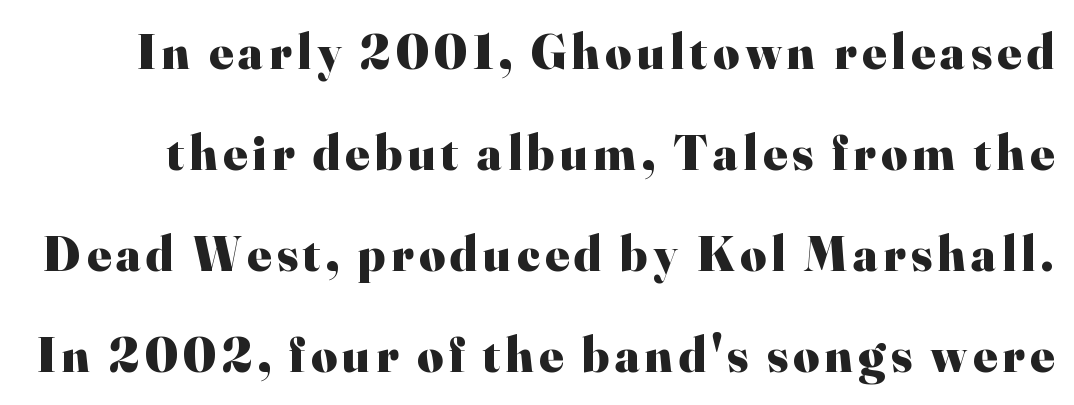
Q: Is the text bold? A: Yes.
Q: Is the text italic (slanted)? A: No, it is upright.
Q: Is the typeface a serif or a sans-serif typeface? A: Serif.
Q: Is the text underlined? A: No.
Q: Is the spacing between lines tight, normal or loose? A: Loose.
Q: Width (condensed, normal, or wide)? A: Normal.
Q: Stroke contrast? A: High.
Q: x-height? A: Small.
Q: Monospaced? A: No.
